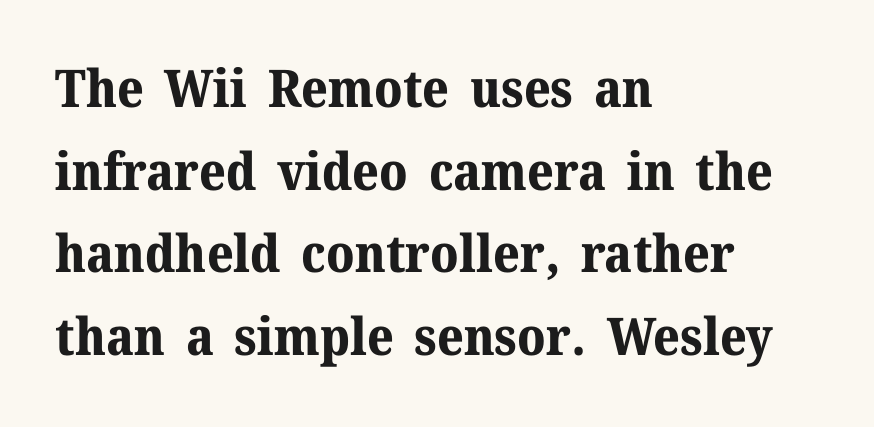
{"serif": "yes", "italic": "no", "bold": "yes", "weight": "bold", "width": "normal", "stroke_contrast": "medium", "x_height": "medium", "monospaced": "no", "underline": "no", "align": "left", "line_spacing": "normal", "line_spacing_ratio": 1.59, "letter_spacing": "normal", "letter_spacing_em": 0.0, "glyph_px": 52}
